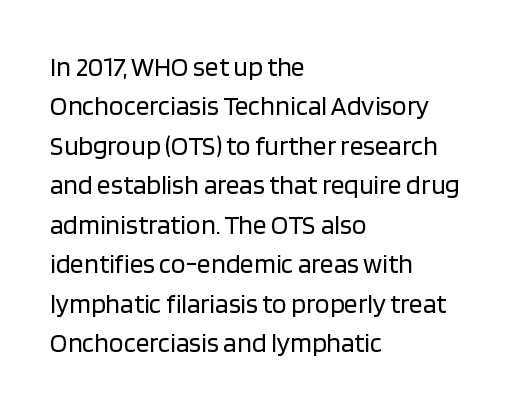
The image shows 27 px text type, upright; set left-aligned, normal line spacing (1.46x), normal letter spacing, not underlined.
